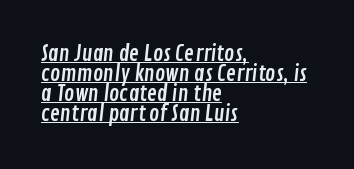
{"underline": "yes", "align": "left", "line_spacing": "tight", "line_spacing_ratio": 0.95, "letter_spacing": "normal", "letter_spacing_em": 0.0, "glyph_px": 21}
